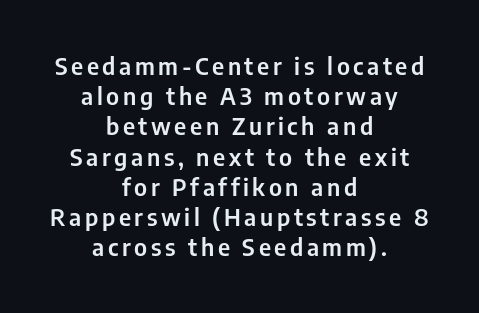
{"italic": "no", "underline": "no", "align": "center", "line_spacing": "normal", "line_spacing_ratio": 1.26, "glyph_px": 24}
